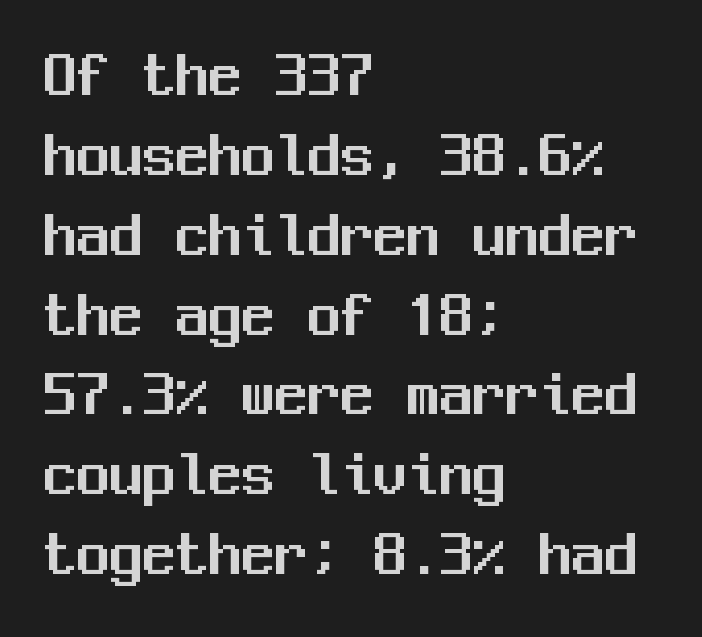
Q: Is the text italic (slanted)? A: No, it is upright.
Q: Is the typeface a serif or a sans-serif typeface? A: Sans-serif.
Q: Is the text underlined? A: No.
Q: How is the paragraph aligned? A: Left-aligned.
Q: Is the spacing between letters normal or unusually wide? A: Normal.
Q: Width (condensed, normal, or wide)? A: Normal.
Q: Stroke contrast? A: Medium.
Q: x-height? A: Medium.
Q: Monospaced? A: Yes.
